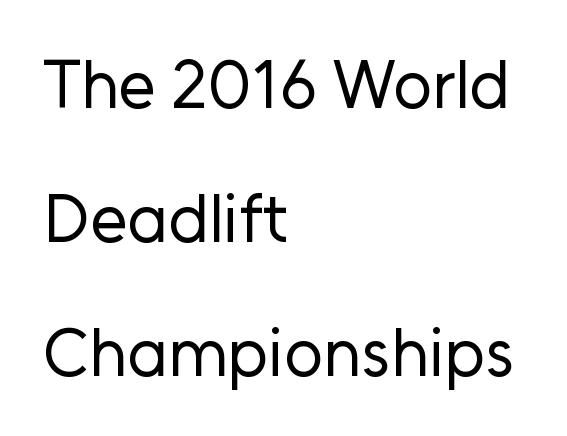
Q: Is the text bold? A: No.
Q: Is the text italic (slanted)? A: No, it is upright.
Q: Is the typeface a serif or a sans-serif typeface? A: Sans-serif.
Q: Is the text underlined? A: No.
Q: How is the paragraph aligned? A: Left-aligned.
Q: Is the spacing between letters normal or unusually wide? A: Normal.
Q: Is the spacing between lines tight, normal or loose? A: Loose.
Q: Width (condensed, normal, or wide)? A: Normal.
Q: Stroke contrast? A: Low.
Q: x-height? A: Medium.
Q: Monospaced? A: No.
